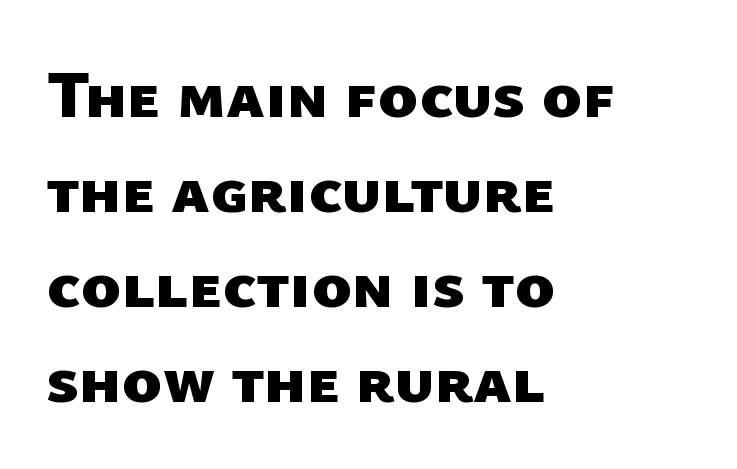
{"serif": "no", "bold": "yes", "weight": "heavy", "width": "normal", "stroke_contrast": "low", "x_height": "medium", "monospaced": "no", "underline": "no", "align": "left", "line_spacing": "normal", "line_spacing_ratio": 1.42, "letter_spacing": "normal", "letter_spacing_em": 0.0, "glyph_px": 67}
